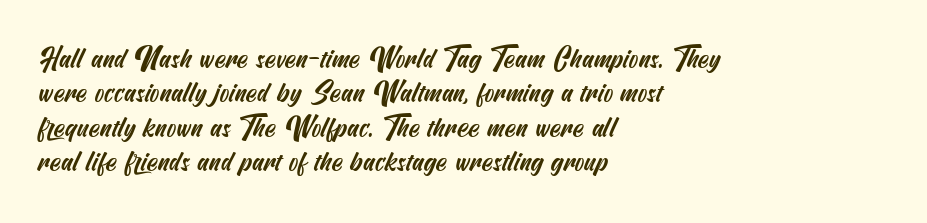
Each line starts at the same left margin while the right side varies. You could call the tracking neutral — neither tight nor loose. The font family rendered here belongs to the sans-serif group. Plain, unruled lines of type.
